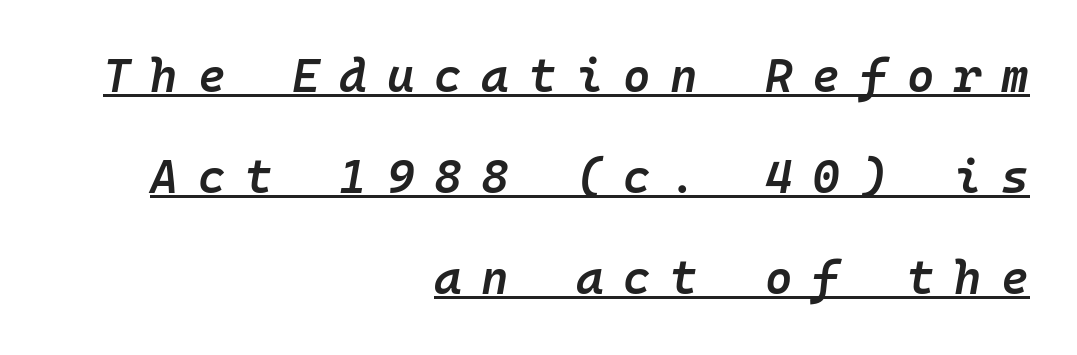
{"italic": "yes", "lean": "right", "slant_degrees": 10, "bold": "semi", "weight": "semibold", "width": "normal", "stroke_contrast": "low", "x_height": "medium", "monospaced": "yes", "underline": "yes", "align": "right", "line_spacing": "loose", "line_spacing_ratio": 2.15, "letter_spacing": "wide", "letter_spacing_em": 0.42, "glyph_px": 47}
